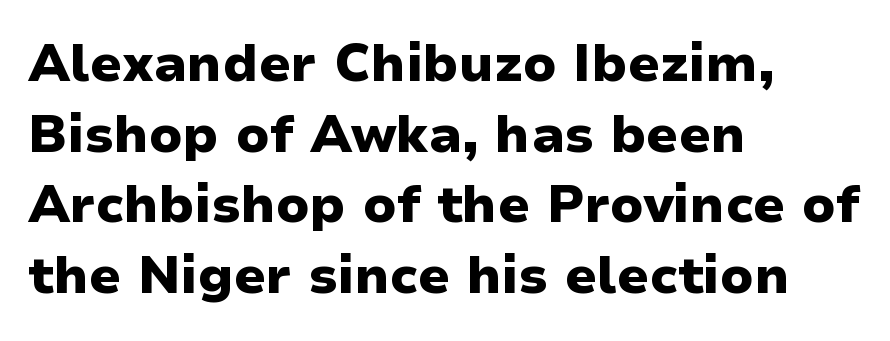
The image shows 52 px heavy sans-serif type, upright; set left-aligned, normal line spacing (1.36x), normal letter spacing, not underlined; low stroke contrast and a medium x-height.
